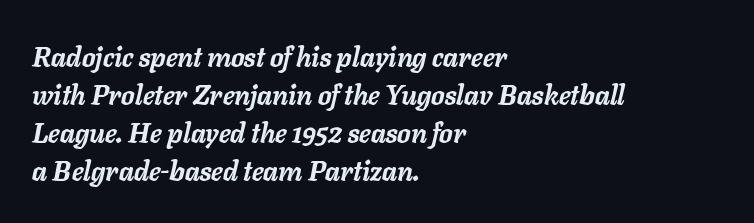
These lines sit exactly where default settings would place them. Emphasis-style slanted type is in use. Observe the ordinary spacing: letters are neighbours, not strangers. The text block is weighted toward the left margin, trailing off unevenly rightward.
